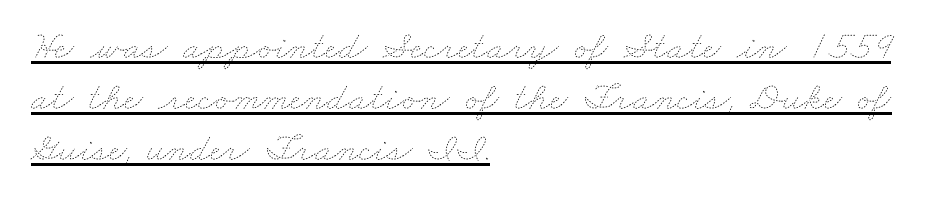
{"bold": "no", "weight": "thin", "width": "wide", "stroke_contrast": "low", "x_height": "small", "monospaced": "no", "underline": "yes", "align": "left", "line_spacing": "normal", "line_spacing_ratio": 1.27, "letter_spacing": "normal", "letter_spacing_em": 0.0, "glyph_px": 40}
